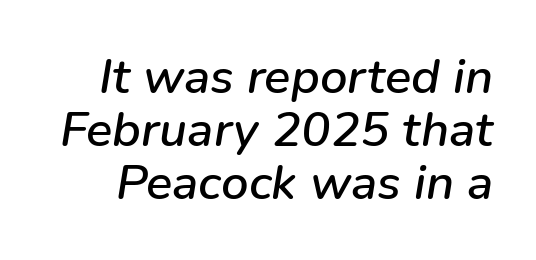
{"italic": "yes", "lean": "right", "slant_degrees": 9, "width": "normal", "stroke_contrast": "low", "x_height": "medium", "monospaced": "no", "underline": "no", "line_spacing": "tight", "line_spacing_ratio": 1.08, "letter_spacing": "normal", "letter_spacing_em": 0.0, "glyph_px": 49}
